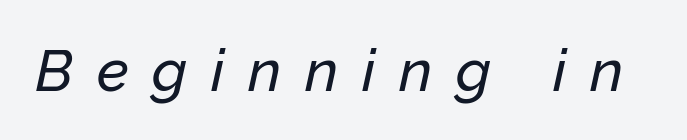
Q: Is the text italic (slanted)? A: Yes, it leans right by about 12 degrees.
Q: Is the text underlined? A: No.
Q: Is the spacing between letters normal or unusually wide? A: Unusually wide.
Q: Width (condensed, normal, or wide)? A: Normal.
Q: Stroke contrast? A: Low.
Q: x-height? A: Medium.
Q: Monospaced? A: No.
